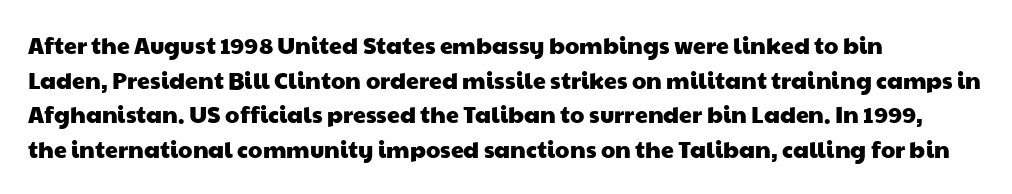
{"underline": "no", "align": "left", "line_spacing": "normal", "line_spacing_ratio": 1.51, "letter_spacing": "normal", "letter_spacing_em": 0.0, "glyph_px": 23}
